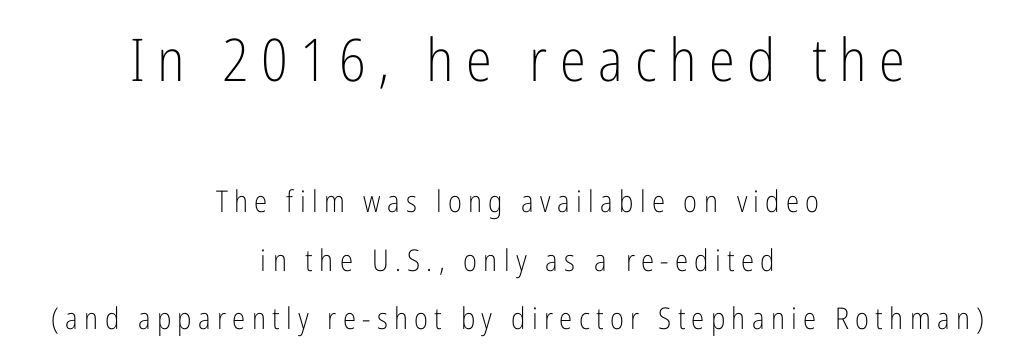
Q: Is the text bold? A: No.
Q: Is the text italic (slanted)? A: No, it is upright.
Q: Is the typeface a serif or a sans-serif typeface? A: Sans-serif.
Q: Is the text underlined? A: No.
Q: How is the paragraph aligned? A: Centered.
Q: Is the spacing between letters normal or unusually wide? A: Unusually wide.
Q: Is the spacing between lines tight, normal or loose? A: Loose.
Q: Which block of text is set in a larger size, the first (top) or the second (bottom)? A: The first (top) one.
Q: Width (condensed, normal, or wide)? A: Condensed.
Q: Stroke contrast? A: Low.
Q: x-height? A: Medium.
Q: Monospaced? A: No.
